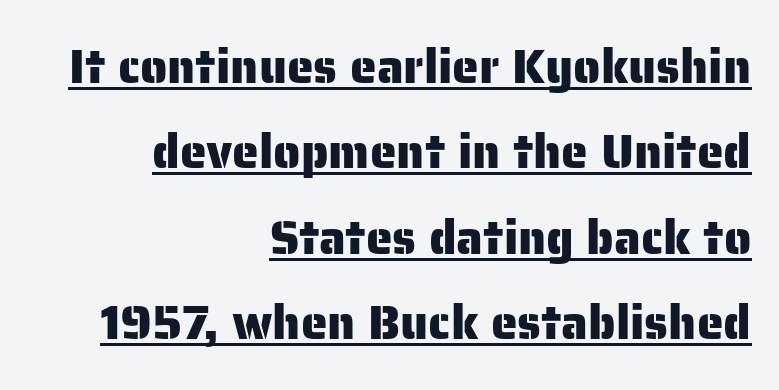
The image shows 48 px sans-serif type, upright; set right-aligned, line spacing 1.78x, normal letter spacing, underlined; low stroke contrast and a medium x-height.
